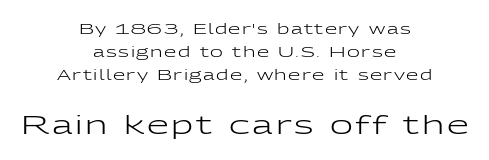
Q: Is the text bold? A: No.
Q: Is the text italic (slanted)? A: No, it is upright.
Q: Is the text underlined? A: No.
Q: How is the paragraph aligned? A: Centered.
Q: Is the spacing between lines tight, normal or loose? A: Normal.
Q: Which block of text is set in a larger size, the first (top) or the second (bottom)? A: The second (bottom) one.
